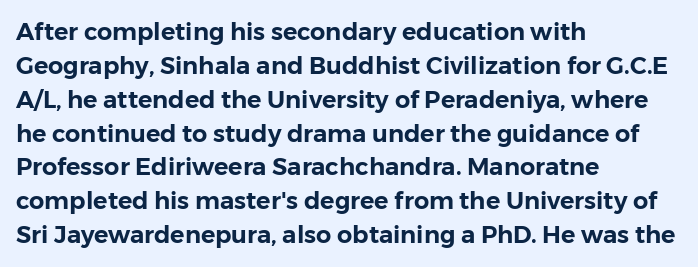
{"italic": "no", "underline": "no", "align": "left", "line_spacing": "normal", "line_spacing_ratio": 1.41, "letter_spacing": "normal", "letter_spacing_em": 0.0, "glyph_px": 24}
